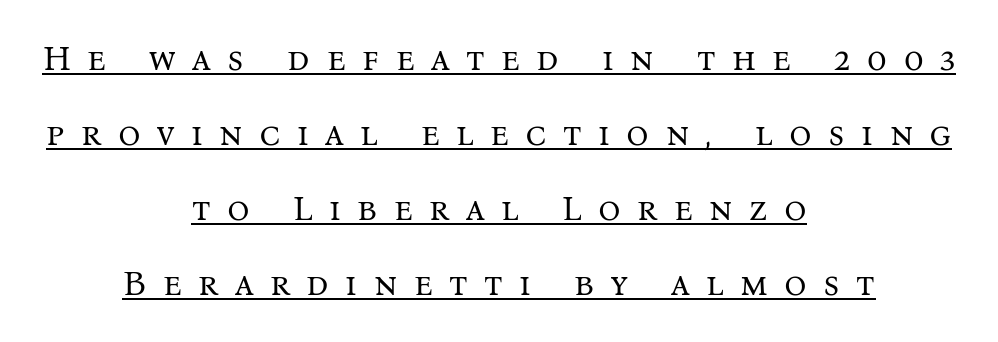
Each letter keeps its own natural width here, so spacing adapts to shape. Ink coverage per letter is moderate at most. Someone cranked the tracking dial way up on this one. Summary of vertical rhythm: relaxed, with wide interline spacing. Teacher's note: observe the equal gaps on both sides — that is centered alignment.
